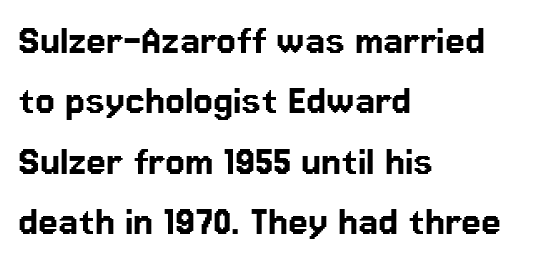
{"serif": "no", "italic": "no", "width": "normal", "stroke_contrast": "low", "x_height": "medium", "monospaced": "no", "underline": "no", "align": "left", "line_spacing": "normal", "line_spacing_ratio": 1.34, "letter_spacing": "normal", "letter_spacing_em": 0.0, "glyph_px": 45}
